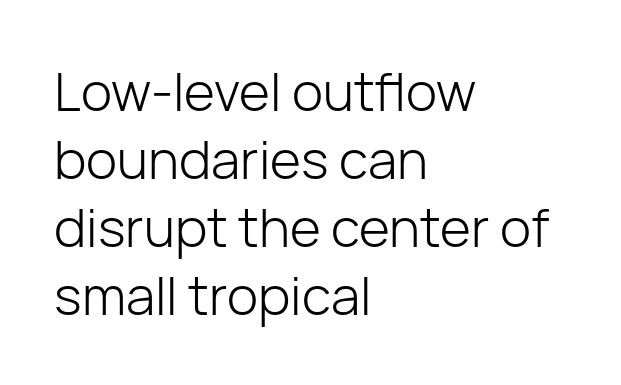
The image shows 53 px light sans-serif type, upright; set left-aligned, normal line spacing (1.28x), normal letter spacing, not underlined; low stroke contrast and a medium x-height.
